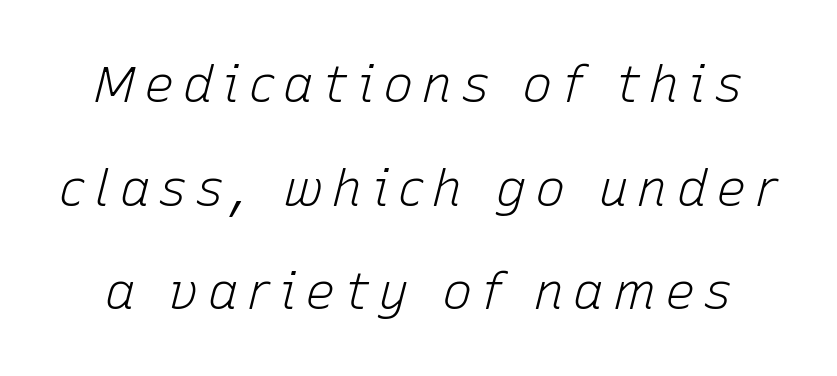
Q: Is the text bold? A: No.
Q: Is the text italic (slanted)? A: Yes, it leans right by about 15 degrees.
Q: Is the text underlined? A: No.
Q: Is the spacing between lines tight, normal or loose? A: Loose.
Q: Width (condensed, normal, or wide)? A: Normal.
Q: Stroke contrast? A: Low.
Q: x-height? A: Medium.
Q: Monospaced? A: No.
